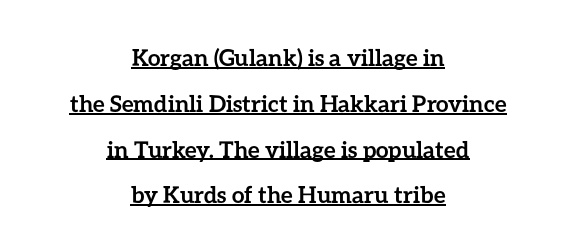
Each line is balanced around a shared central axis. The type sits square on the baseline with zero lean. Honestly, the letter spacing is just normal — you wouldn't notice it. A rule runs beneath these lines of type.
